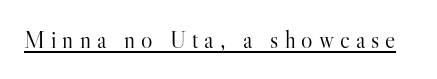
Q: Is the text bold? A: No.
Q: Is the text italic (slanted)? A: No, it is upright.
Q: Is the text underlined? A: Yes.
Q: Is the spacing between letters normal or unusually wide? A: Unusually wide.
